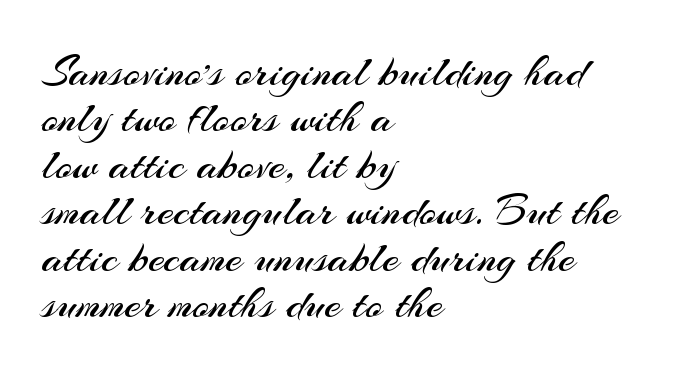
Q: Is the text bold? A: No.
Q: Is the text italic (slanted)? A: Yes.
Q: Is the typeface a serif or a sans-serif typeface? A: Sans-serif.
Q: Is the text underlined? A: No.
Q: How is the paragraph aligned? A: Left-aligned.
Q: Is the spacing between letters normal or unusually wide? A: Normal.
Q: Is the spacing between lines tight, normal or loose? A: Tight.
Q: Width (condensed, normal, or wide)? A: Normal.
Q: Stroke contrast? A: Medium.
Q: x-height? A: Small.
Q: Monospaced? A: No.
